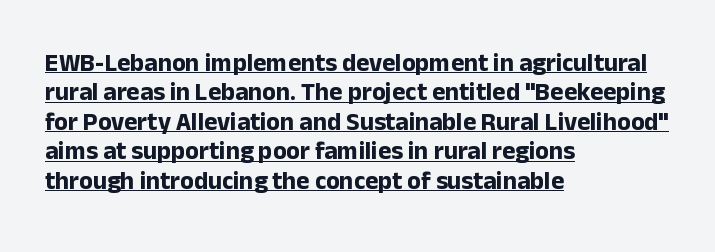
{"italic": "no", "bold": "yes", "underline": "yes", "align": "left", "line_spacing_ratio": 1.18, "letter_spacing": "normal", "letter_spacing_em": 0.0, "glyph_px": 25}
